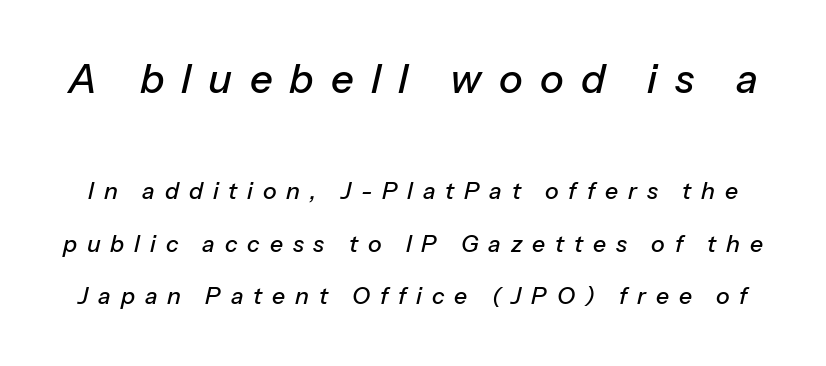
Spacing verdict: proportional, widths tailored to each character. If you measured baseline to baseline, you'd find a long distance. In this sample the first text group is rendered at the bigger scale. The tracking jumps out immediately: characters are airy and widely separated.
